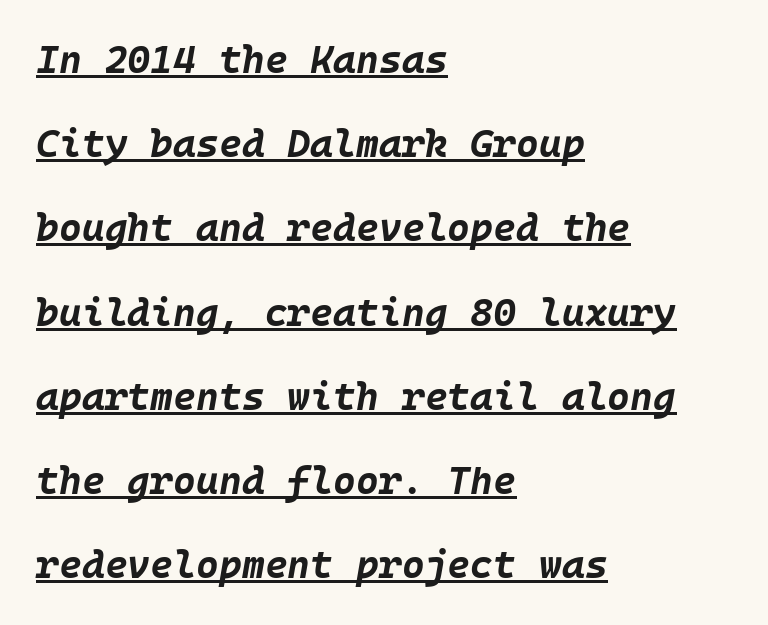
Q: Is the text bold? A: Yes.
Q: Is the text italic (slanted)? A: Yes, it leans right by about 10 degrees.
Q: Is the text underlined? A: Yes.
Q: How is the paragraph aligned? A: Left-aligned.
Q: Is the spacing between letters normal or unusually wide? A: Normal.
Q: Is the spacing between lines tight, normal or loose? A: Loose.
Q: Width (condensed, normal, or wide)? A: Normal.
Q: Stroke contrast? A: Low.
Q: x-height? A: Large.
